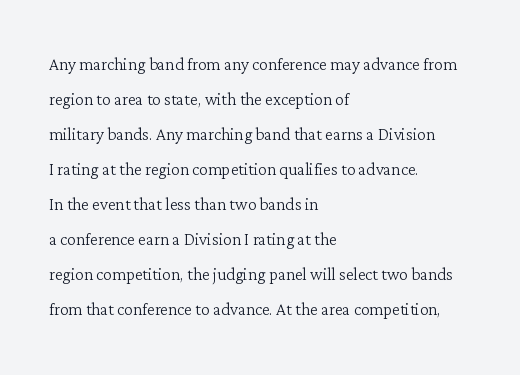
Q: Is the text bold? A: No.
Q: Is the text italic (slanted)? A: No, it is upright.
Q: Is the text underlined? A: No.
Q: How is the paragraph aligned? A: Left-aligned.
Q: Is the spacing between letters normal or unusually wide? A: Normal.
Q: Is the spacing between lines tight, normal or loose? A: Normal.
